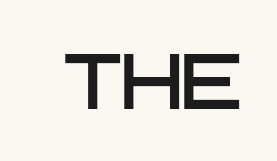
The image shows 78 px sans-serif type, upright; set normal letter spacing, not underlined; low stroke contrast and a large x-height.
